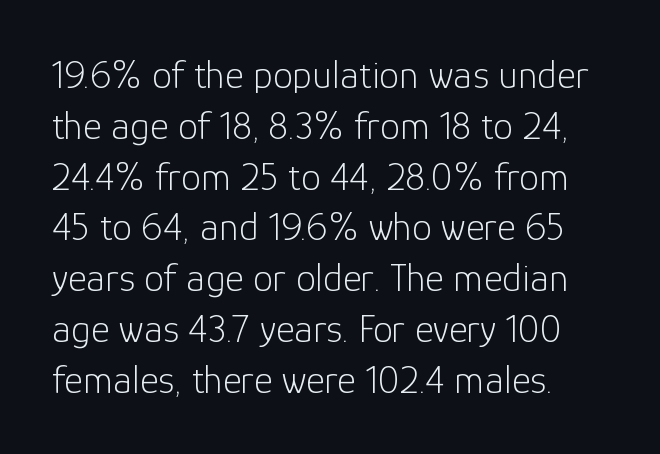
Q: Is the text bold? A: No.
Q: Is the text italic (slanted)? A: No, it is upright.
Q: Is the typeface a serif or a sans-serif typeface? A: Sans-serif.
Q: Is the text underlined? A: No.
Q: How is the paragraph aligned? A: Left-aligned.
Q: Is the spacing between letters normal or unusually wide? A: Normal.
Q: Is the spacing between lines tight, normal or loose? A: Normal.
Q: Width (condensed, normal, or wide)? A: Normal.
Q: Stroke contrast? A: Low.
Q: x-height? A: Medium.
Q: Monospaced? A: No.
